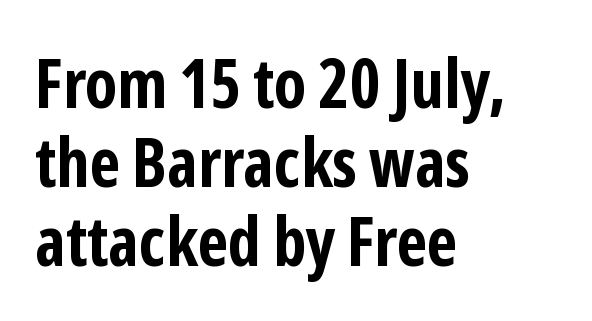
The image shows 68 px bold, condensed sans-serif type, upright; set left-aligned, line spacing 1.16x, normal letter spacing, not underlined; low stroke contrast and a medium x-height.
